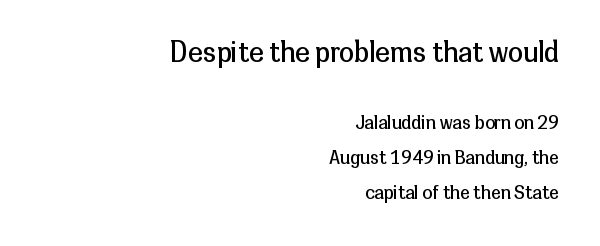
The image shows 27 px text type, upright; set right-aligned, loose line spacing (1.95x), normal letter spacing, not underlined; the first (top) block is 1.5x larger.
